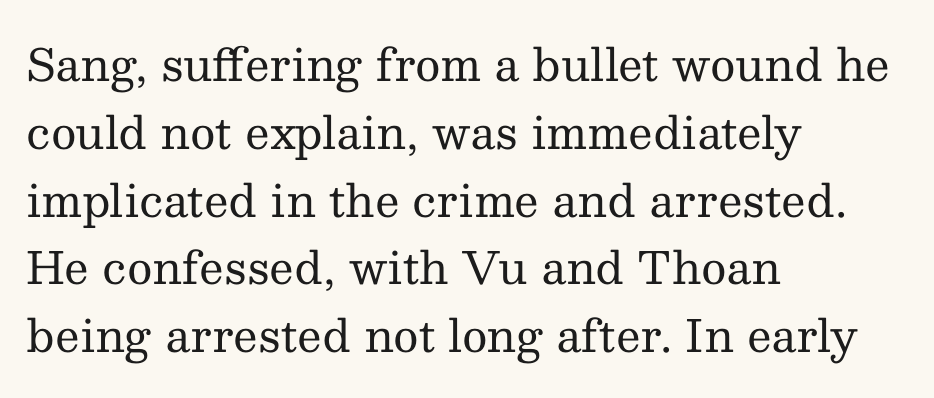
{"serif": "yes", "italic": "no", "bold": "no", "weight": "regular", "width": "normal", "stroke_contrast": "medium", "x_height": "medium", "monospaced": "no", "underline": "no", "align": "left", "line_spacing": "normal", "line_spacing_ratio": 1.54, "letter_spacing": "normal", "letter_spacing_em": 0.0, "glyph_px": 44}
